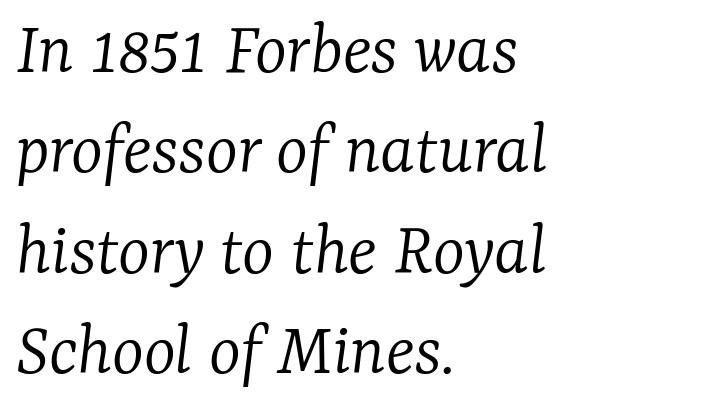
A clean baseline with only descenders dipping below it. The vertical gap from one line to the next is medium. These lines are composed in type with serifs. Does the copy run flush right? No — it runs flush left.
